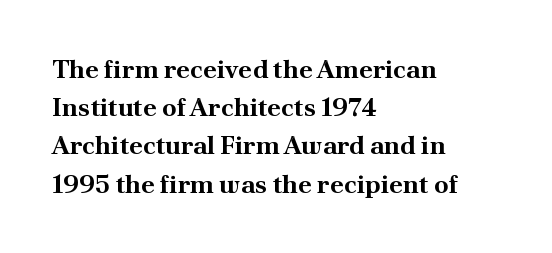
The image shows 26 px bold type, upright; set left-aligned, normal line spacing (1.47x), normal letter spacing, not underlined.
